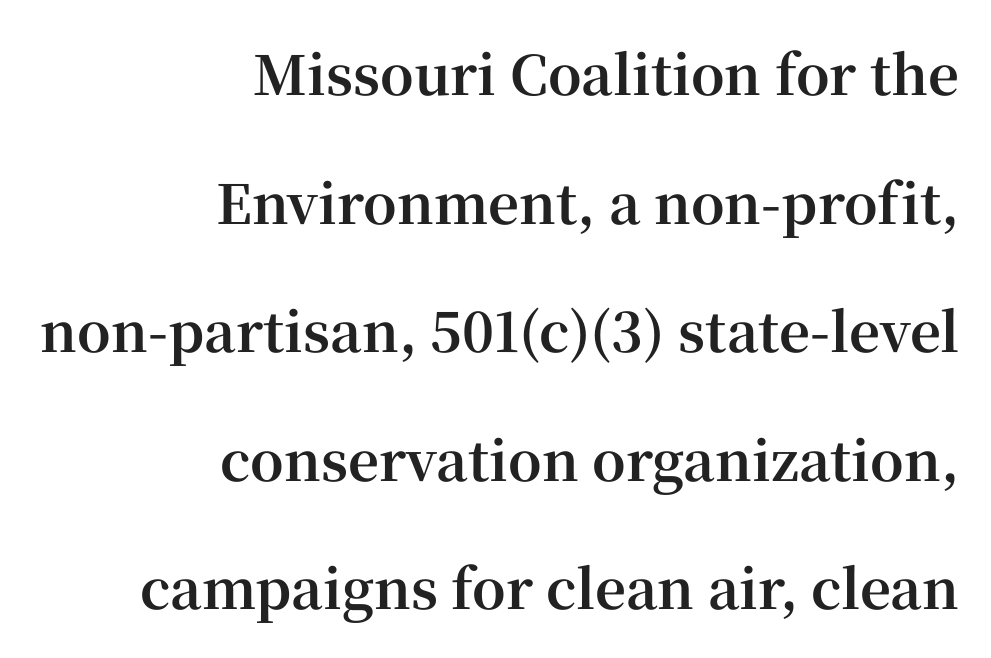
This sample uses an upright cut, with every glyph sitting square on the baseline. The face used here is proportionally spaced, like ordinary book or web type. Font category for this specimen: serif. Horizontally, the lines are justified to the trailing edge only.
